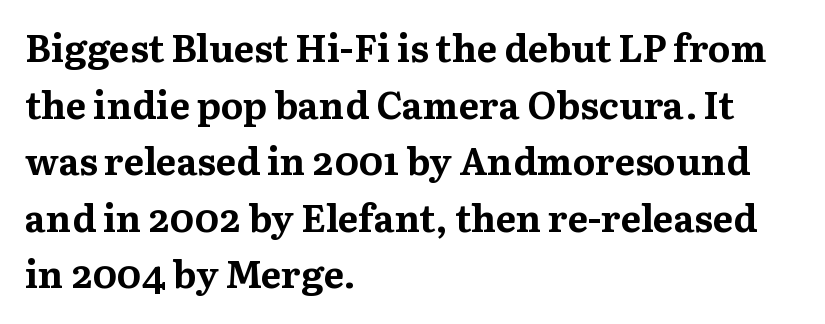
Q: Is the text bold? A: Yes.
Q: Is the text italic (slanted)? A: No, it is upright.
Q: Is the typeface a serif or a sans-serif typeface? A: Serif.
Q: Is the text underlined? A: No.
Q: How is the paragraph aligned? A: Left-aligned.
Q: Is the spacing between letters normal or unusually wide? A: Normal.
Q: Is the spacing between lines tight, normal or loose? A: Normal.
Q: Width (condensed, normal, or wide)? A: Normal.
Q: Stroke contrast? A: Medium.
Q: x-height? A: Medium.
Q: Monospaced? A: No.
